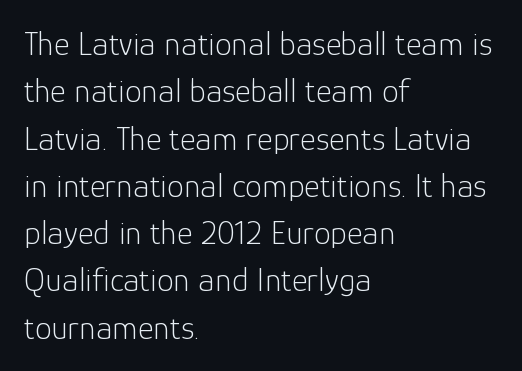
{"serif": "no", "italic": "no", "bold": "no", "weight": "light", "width": "normal", "stroke_contrast": "low", "x_height": "medium", "monospaced": "no", "underline": "no", "align": "left", "line_spacing": "normal", "line_spacing_ratio": 1.39, "letter_spacing": "normal", "letter_spacing_em": 0.0, "glyph_px": 34}
